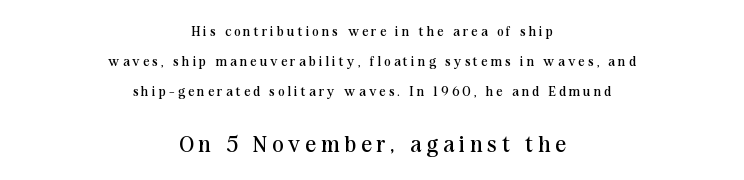
Q: Is the text bold? A: No.
Q: Is the text italic (slanted)? A: No, it is upright.
Q: Is the text underlined? A: No.
Q: How is the paragraph aligned? A: Centered.
Q: Is the spacing between letters normal or unusually wide? A: Unusually wide.
Q: Is the spacing between lines tight, normal or loose? A: Loose.
Q: Which block of text is set in a larger size, the first (top) or the second (bottom)? A: The second (bottom) one.
